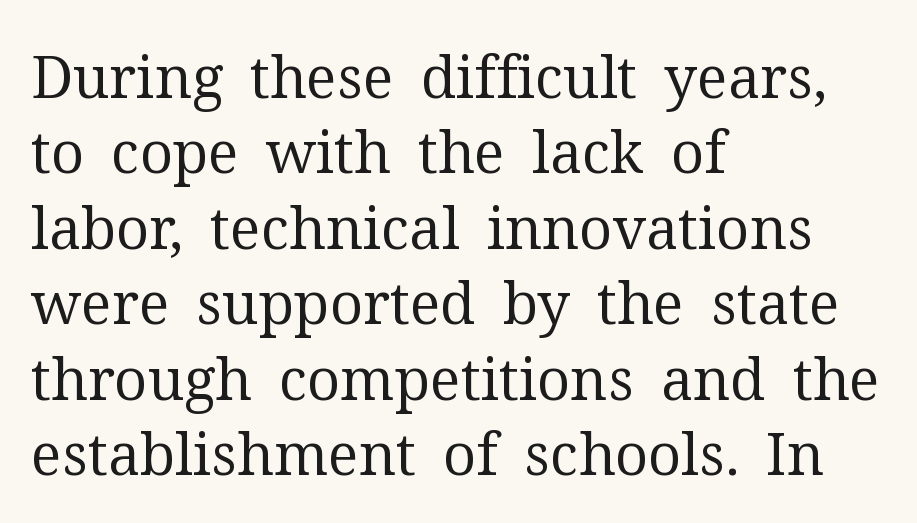
The image shows 58 px regular-weight serif type, upright; set left-aligned, normal line spacing (1.3x), normal letter spacing, not underlined; medium stroke contrast and a medium x-height.
